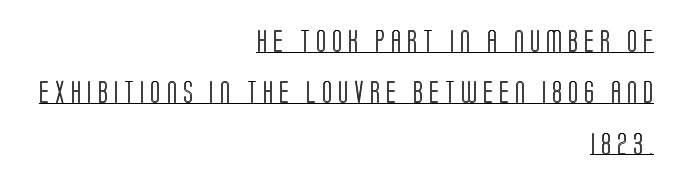
Q: Is the text italic (slanted)? A: No, it is upright.
Q: Is the text underlined? A: Yes.
Q: How is the paragraph aligned? A: Right-aligned.
Q: Is the spacing between letters normal or unusually wide? A: Unusually wide.
Q: Is the spacing between lines tight, normal or loose? A: Loose.
